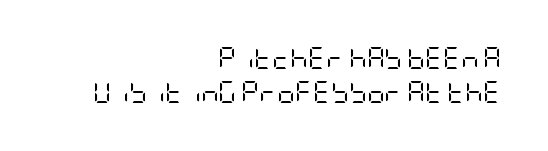
The image shows 22 px text type, upright; set right-aligned, normal line spacing (1.56x), normal letter spacing, not underlined.
